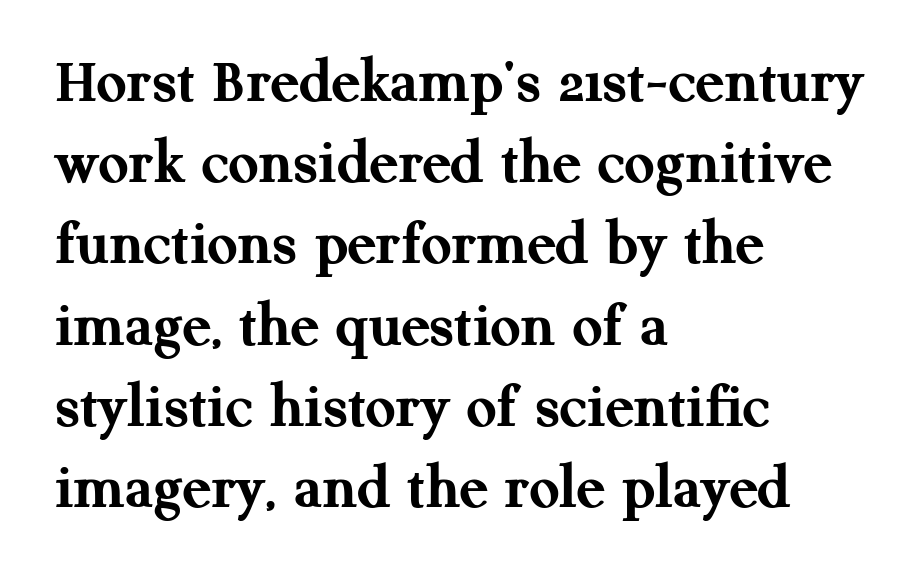
Do the characters align in a grid? No, the font is proportional. The gap between lines stays unmarked. Here the glyphs are tracked normally, forming tight word shapes. The characters look thick and weighty, a clear bold. Observe the serifs anchoring each vertical stroke in this sample. The specimen reads as upright at a glance.
